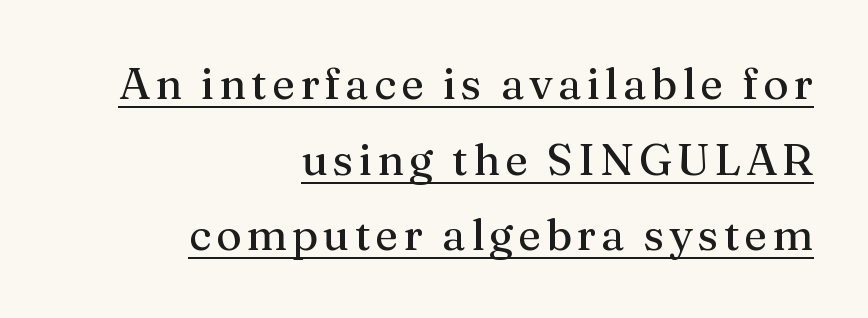
The image shows 44 px serif type, upright; set right-aligned, line spacing 1.72x, underlined; medium stroke contrast and a medium x-height.
